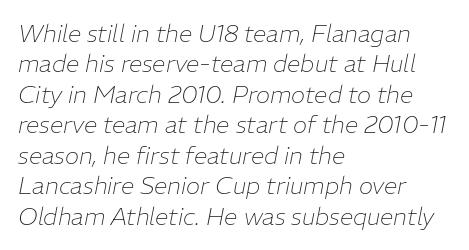
The image shows 24 px text type, italic (leaning right); set left-aligned, normal line spacing (1.27x), normal letter spacing, not underlined.
